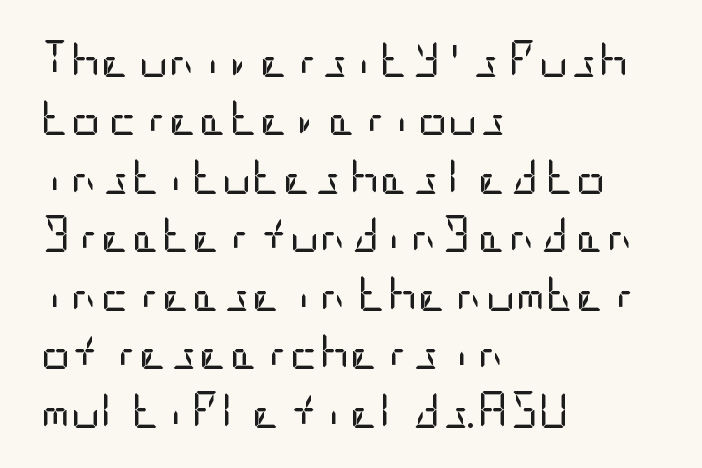
The image shows 37 px regular-weight, condensed sans-serif type, upright; set left-aligned, normal line spacing (1.58x), normal letter spacing, not underlined; low stroke contrast and a large x-height.
